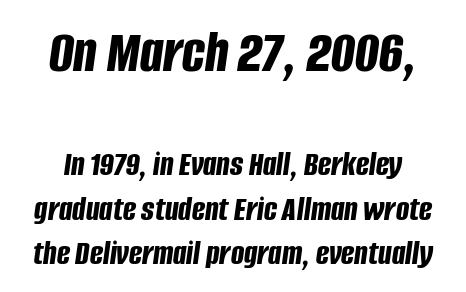
The characters look thick and weighty, a clear bold. In CSS terms this would be text-align: center. The face used here appears at its bigger size in the upper chunk. Whoever set this chose a conventional vertical rhythm. The zone under the glyphs is completely vacant. The rendering applies a slant to the glyphs.
